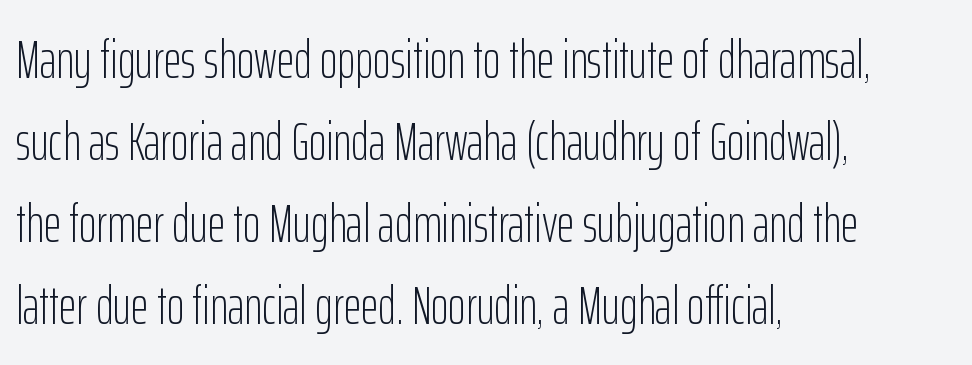
The image shows 54 px light, condensed sans-serif type, upright; set left-aligned, normal line spacing (1.52x), normal letter spacing, not underlined; low stroke contrast and a medium x-height.
